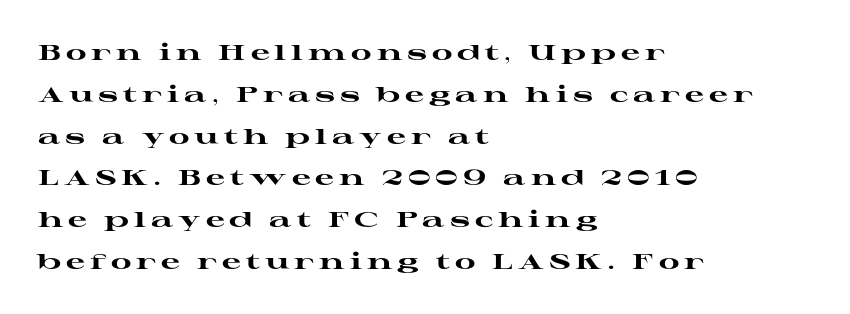
Q: Is the text bold? A: Yes.
Q: Is the text italic (slanted)? A: No, it is upright.
Q: Is the text underlined? A: No.
Q: How is the paragraph aligned? A: Left-aligned.
Q: Is the spacing between letters normal or unusually wide? A: Unusually wide.
Q: Is the spacing between lines tight, normal or loose? A: Loose.
